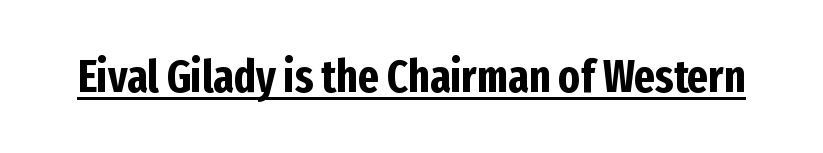
Heft: maximum for text — a bold. These lines are composed in type without serifs. This sample uses plain, unmodified letter spacing. Is there any slant? The stems are plumb. Proportional: the letters do not fall into vertical columns.
